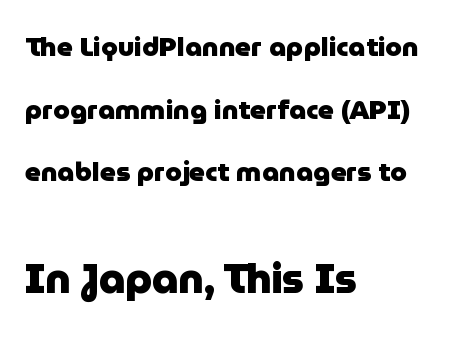
Q: Is the text bold? A: Yes.
Q: Is the text italic (slanted)? A: No, it is upright.
Q: Is the typeface a serif or a sans-serif typeface? A: Sans-serif.
Q: Is the text underlined? A: No.
Q: How is the paragraph aligned? A: Left-aligned.
Q: Is the spacing between letters normal or unusually wide? A: Normal.
Q: Is the spacing between lines tight, normal or loose? A: Loose.
Q: Which block of text is set in a larger size, the first (top) or the second (bottom)? A: The second (bottom) one.
Q: Width (condensed, normal, or wide)? A: Normal.
Q: Stroke contrast? A: Low.
Q: x-height? A: Medium.
Q: Monospaced? A: No.
